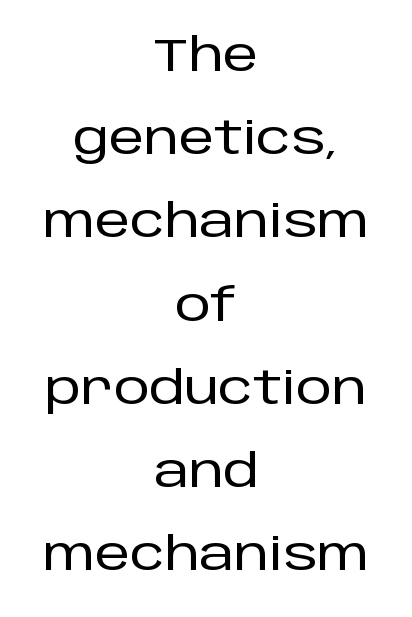
{"serif": "no", "italic": "no", "width": "normal", "stroke_contrast": "low", "x_height": "large", "monospaced": "no", "underline": "no", "align": "center", "line_spacing_ratio": 1.85, "letter_spacing": "normal", "letter_spacing_em": 0.0, "glyph_px": 45}
